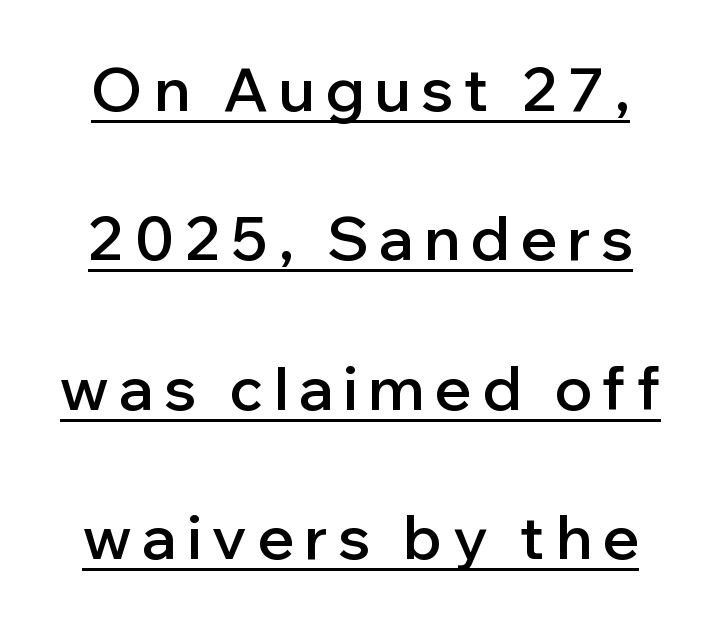
Q: Is the text bold? A: Semi-bold.
Q: Is the text italic (slanted)? A: No, it is upright.
Q: Is the typeface a serif or a sans-serif typeface? A: Sans-serif.
Q: Is the text underlined? A: Yes.
Q: Is the spacing between lines tight, normal or loose? A: Loose.
Q: Width (condensed, normal, or wide)? A: Normal.
Q: Stroke contrast? A: Low.
Q: x-height? A: Medium.
Q: Monospaced? A: No.
